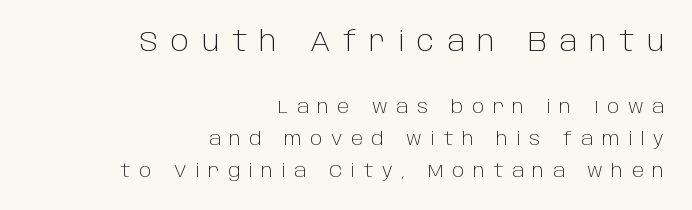
The image shows 28 px light sans-serif type, upright; set right-aligned, normal line spacing (1.67x), unusually wide letter spacing (+0.45 em), not underlined; the first (top) block is 1.47x larger; low stroke contrast and a large x-height.
